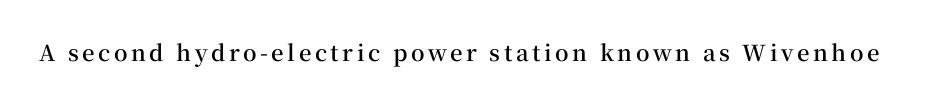
The image shows 22 px text type, upright; set not underlined.
